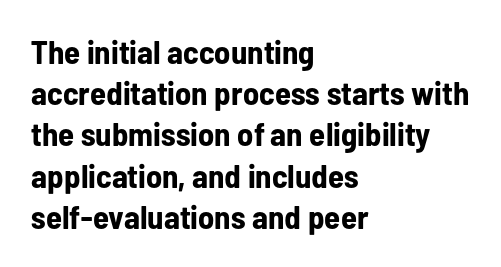
{"serif": "no", "italic": "no", "bold": "yes", "weight": "bold", "width": "condensed", "stroke_contrast": "low", "x_height": "medium", "monospaced": "no", "underline": "no", "align": "left", "line_spacing": "normal", "line_spacing_ratio": 1.25, "letter_spacing": "normal", "letter_spacing_em": 0.0, "glyph_px": 33}
